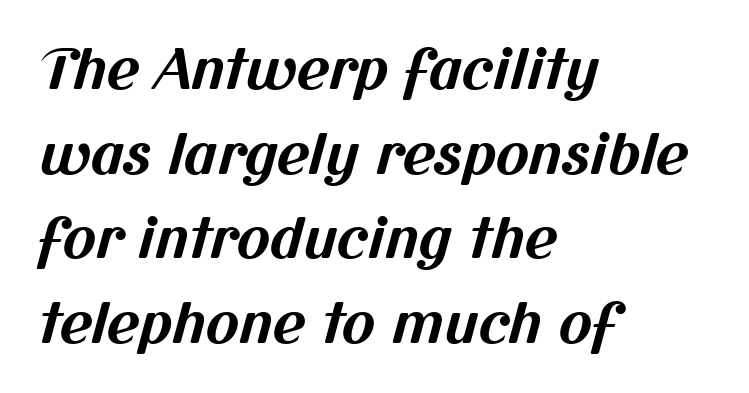
{"serif": "no", "bold": "yes", "weight": "bold", "width": "normal", "stroke_contrast": "medium", "x_height": "medium", "monospaced": "no", "underline": "no", "align": "left", "line_spacing": "normal", "line_spacing_ratio": 1.51, "letter_spacing": "normal", "letter_spacing_em": 0.0, "glyph_px": 56}
